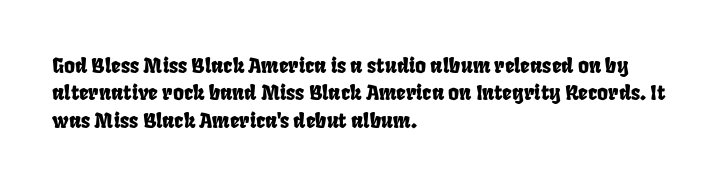
Q: Is the text underlined? A: No.
Q: How is the paragraph aligned? A: Left-aligned.
Q: Is the spacing between letters normal or unusually wide? A: Normal.
Q: Is the spacing between lines tight, normal or loose? A: Normal.
